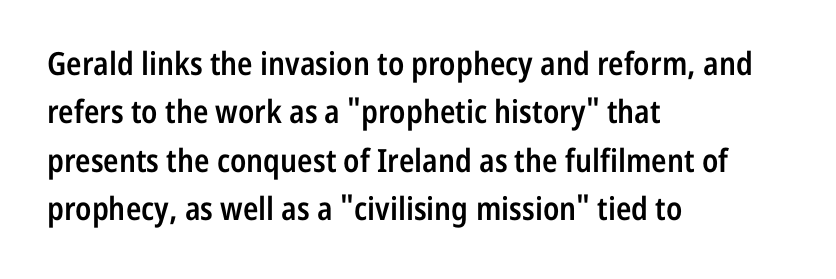
Q: Is the text bold? A: Semi-bold.
Q: Is the text italic (slanted)? A: No, it is upright.
Q: Is the typeface a serif or a sans-serif typeface? A: Sans-serif.
Q: Is the text underlined? A: No.
Q: How is the paragraph aligned? A: Left-aligned.
Q: Is the spacing between letters normal or unusually wide? A: Normal.
Q: Is the spacing between lines tight, normal or loose? A: Normal.
Q: Width (condensed, normal, or wide)? A: Condensed.
Q: Stroke contrast? A: Low.
Q: x-height? A: Medium.
Q: Monospaced? A: No.
